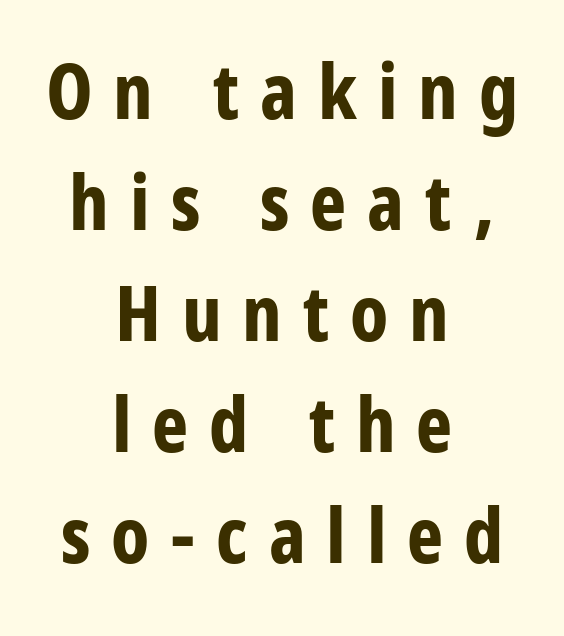
The image shows 77 px bold, condensed sans-serif type, upright; set centered, normal line spacing (1.44x), unusually wide letter spacing (+0.27 em), not underlined; low stroke contrast and a large x-height.
